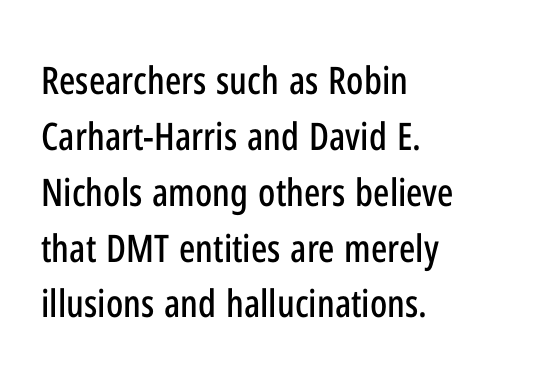
{"serif": "no", "italic": "no", "width": "condensed", "stroke_contrast": "low", "x_height": "medium", "monospaced": "no", "underline": "no", "align": "left", "line_spacing": "normal", "line_spacing_ratio": 1.47, "letter_spacing": "normal", "letter_spacing_em": 0.0, "glyph_px": 38}
